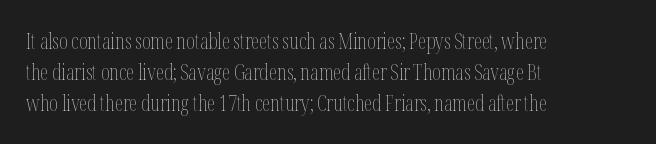
{"italic": "no", "bold": "no", "underline": "no", "align": "left", "line_spacing": "normal", "line_spacing_ratio": 1.47, "letter_spacing": "normal", "letter_spacing_em": 0.0, "glyph_px": 21}
